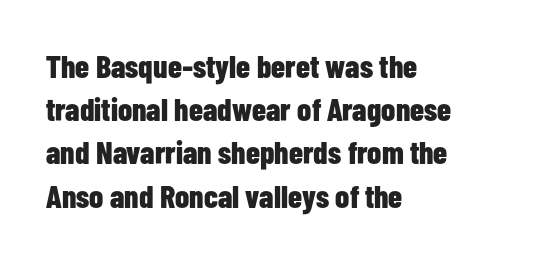
{"serif": "no", "italic": "no", "bold": "yes", "weight": "bold", "width": "condensed", "stroke_contrast": "low", "x_height": "medium", "monospaced": "no", "underline": "no", "align": "left", "line_spacing": "normal", "line_spacing_ratio": 1.35, "letter_spacing": "normal", "letter_spacing_em": 0.0, "glyph_px": 32}
